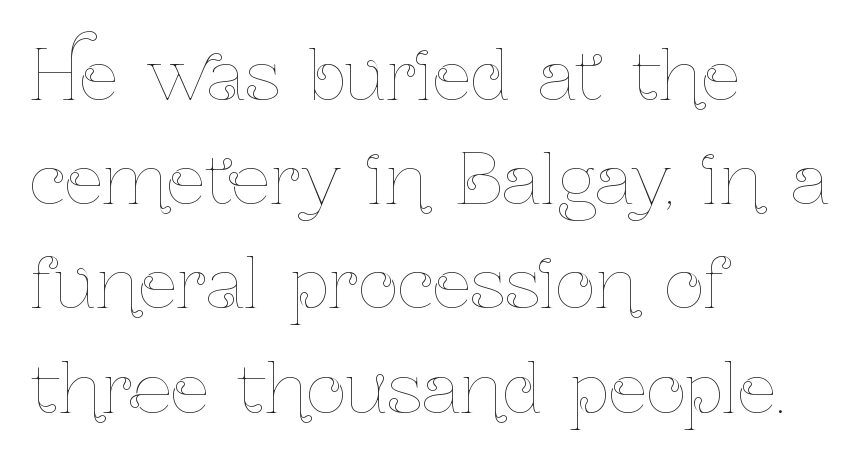
The typeface has the unassuming heft of standard copy or less. Words float on clear page, feet unadorned. This is roman type, the default non-slanted kind. The vertical gap from one line to the next is medium. Notice how the passage keeps a crisp vertical edge on the left only. Tracking value appears to be zero — textbook default spacing.
